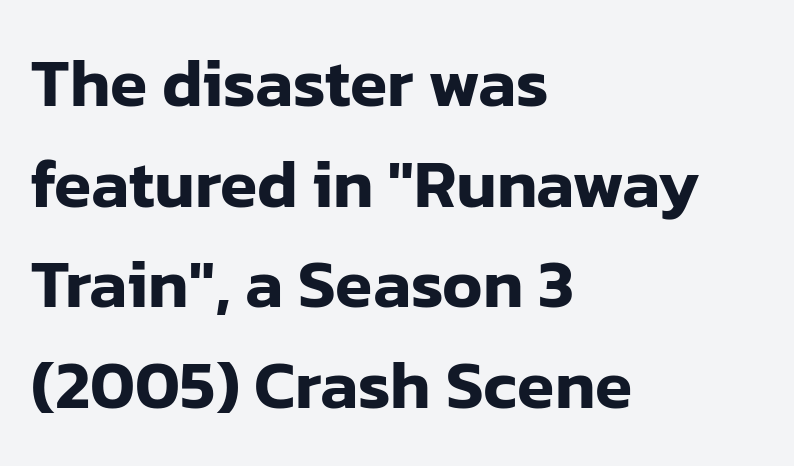
{"serif": "no", "italic": "no", "width": "normal", "stroke_contrast": "low", "x_height": "medium", "monospaced": "no", "underline": "no", "align": "left", "line_spacing": "normal", "line_spacing_ratio": 1.48, "letter_spacing": "normal", "letter_spacing_em": 0.0, "glyph_px": 68}
